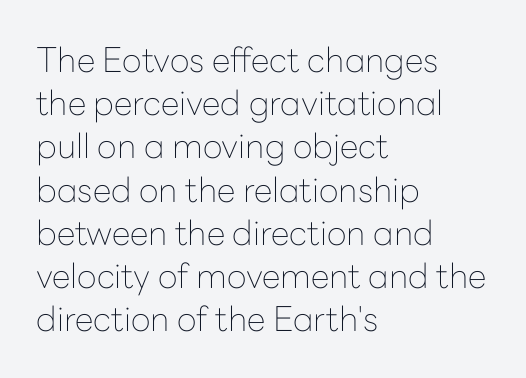
{"serif": "no", "italic": "no", "bold": "no", "weight": "thin", "width": "normal", "stroke_contrast": "low", "x_height": "medium", "monospaced": "no", "underline": "no", "align": "left", "line_spacing": "normal", "line_spacing_ratio": 1.27, "letter_spacing": "normal", "letter_spacing_em": 0.0, "glyph_px": 34}
